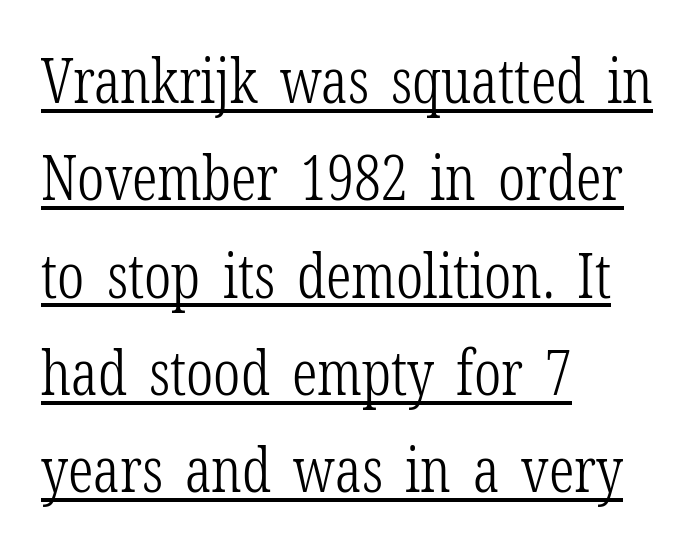
The image shows 62 px light, condensed serif type, upright; set left-aligned, normal line spacing (1.57x), normal letter spacing, underlined; low stroke contrast and a medium x-height.
